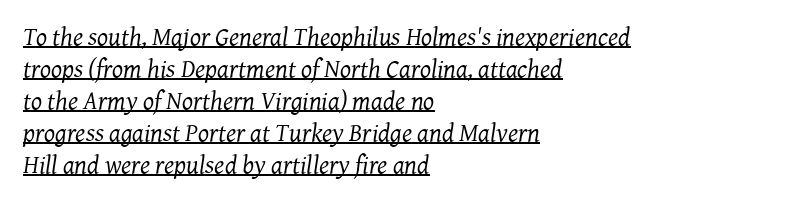
{"italic": "yes", "lean": "right", "slant_degrees": 7, "bold": "no", "underline": "yes", "align": "left", "line_spacing_ratio": 1.23, "letter_spacing": "normal", "letter_spacing_em": 0.0, "glyph_px": 26}
